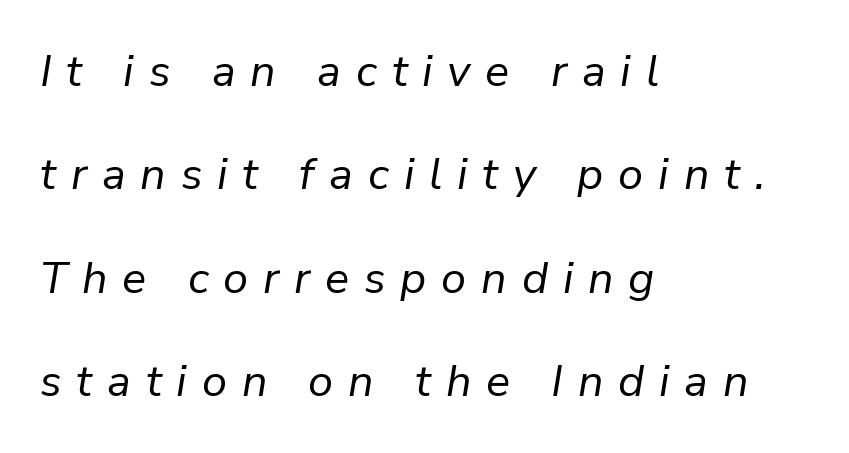
The image shows 45 px regular-weight type, italic (leaning right); set left-aligned, loose line spacing (2.3x), unusually wide letter spacing (+0.33 em), not underlined; low stroke contrast and a medium x-height.
